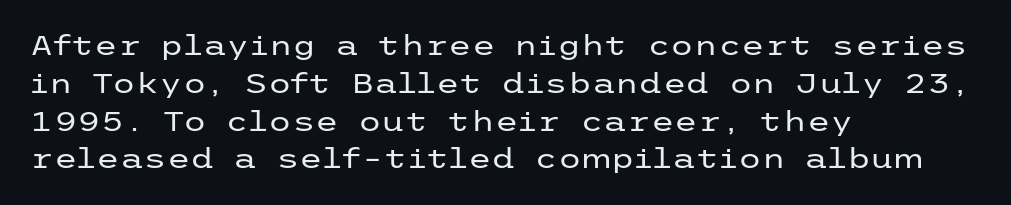
{"italic": "no", "bold": "no", "underline": "no", "align": "left", "line_spacing": "normal", "line_spacing_ratio": 1.4, "letter_spacing": "normal", "letter_spacing_em": 0.0, "glyph_px": 27}
